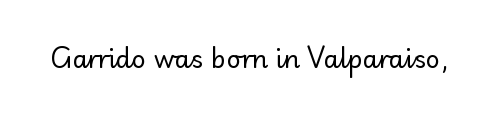
Q: Is the text bold? A: No.
Q: Is the text italic (slanted)? A: No, it is upright.
Q: Is the text underlined? A: No.
Q: Is the spacing between letters normal or unusually wide? A: Normal.
